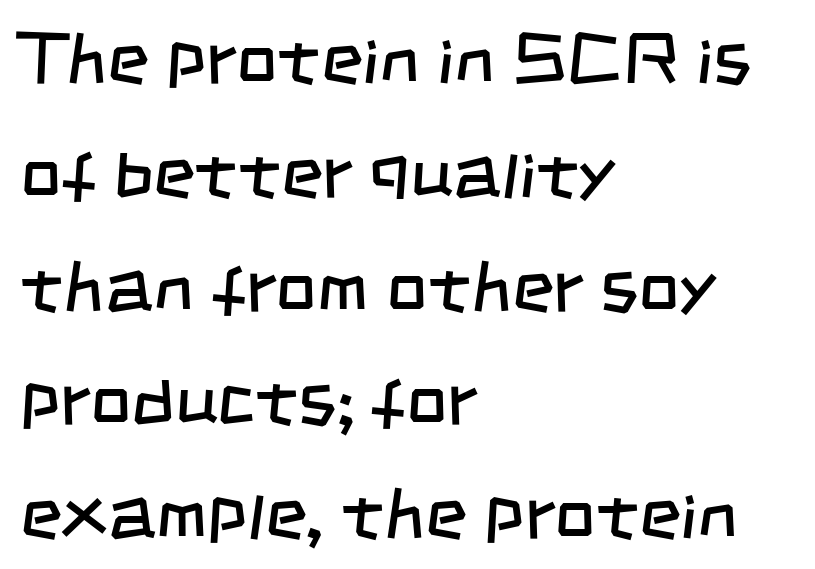
Q: Is the text bold? A: No.
Q: Is the typeface a serif or a sans-serif typeface? A: Sans-serif.
Q: Is the text underlined? A: No.
Q: How is the paragraph aligned? A: Left-aligned.
Q: Is the spacing between letters normal or unusually wide? A: Normal.
Q: Is the spacing between lines tight, normal or loose? A: Normal.
Q: Width (condensed, normal, or wide)? A: Condensed.
Q: Stroke contrast? A: Low.
Q: x-height? A: Large.
Q: Monospaced? A: No.
